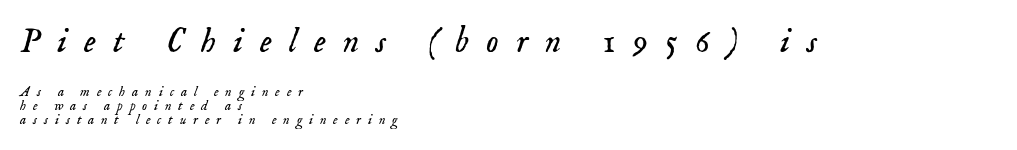
The image shows 35 px light serif type, italic (leaning right); set left-aligned, tight line spacing (1.0x), unusually wide letter spacing (+0.49 em), not underlined; the first (top) block is 2.5x larger; low stroke contrast and a small x-height.
